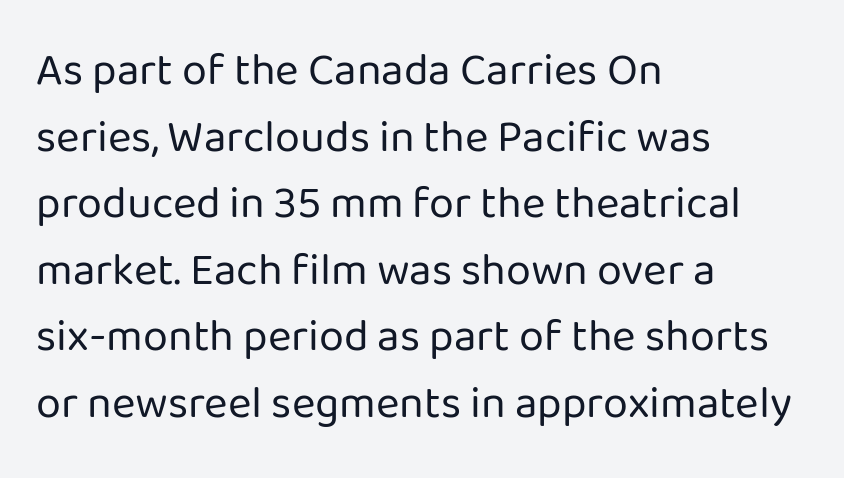
These lines are rendered in a variable-pitch font. No feet cap the strokes, marking this as sans-serif type. Is the type heavy? It reads as light-to-regular instead. Posture: upright roman.
